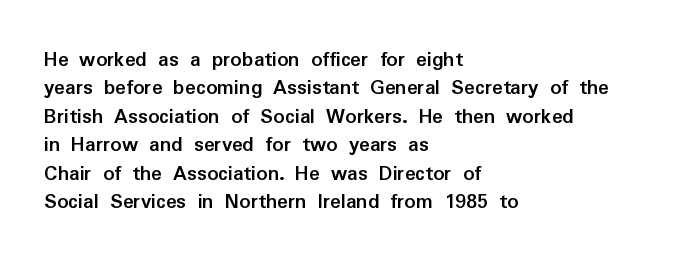
Q: Is the text bold? A: Yes.
Q: Is the text italic (slanted)? A: No, it is upright.
Q: Is the text underlined? A: No.
Q: How is the paragraph aligned? A: Left-aligned.
Q: Is the spacing between letters normal or unusually wide? A: Normal.
Q: Is the spacing between lines tight, normal or loose? A: Normal.
